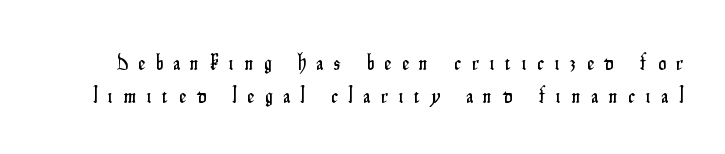
Q: Is the text italic (slanted)? A: No, it is upright.
Q: Is the text underlined? A: No.
Q: Is the spacing between letters normal or unusually wide? A: Unusually wide.
Q: Is the spacing between lines tight, normal or loose? A: Normal.
